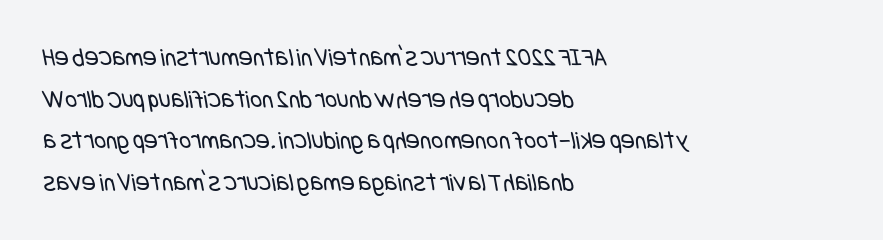
{"bold": "no", "underline": "no", "align": "left", "line_spacing": "normal", "line_spacing_ratio": 1.6, "letter_spacing": "normal", "letter_spacing_em": 0.0, "glyph_px": 26}
